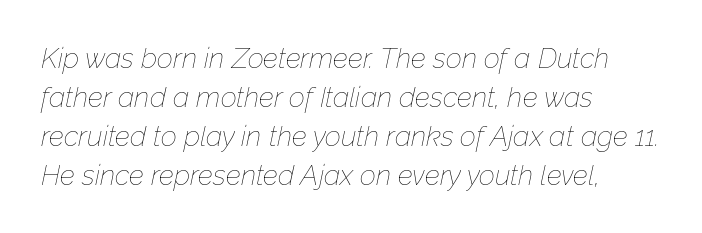
This is oblique type, the kind used for emphasis or titles. Glance below the letters and you will spot only blank space. Does the leading feel generous? No, just average. Think of a printed novel: that variable character pitch is what you see here.
